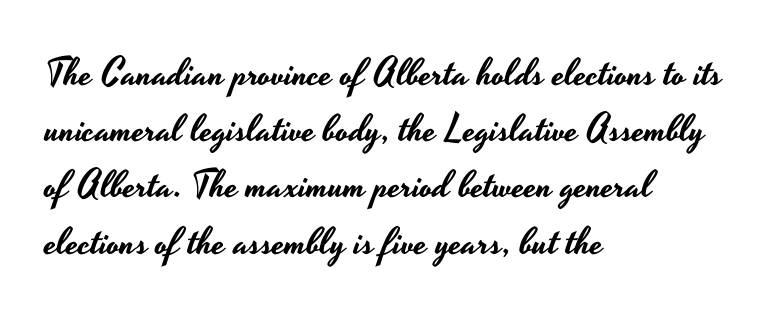
Q: Is the text italic (slanted)? A: Yes.
Q: Is the typeface a serif or a sans-serif typeface? A: Sans-serif.
Q: Is the text underlined? A: No.
Q: How is the paragraph aligned? A: Left-aligned.
Q: Is the spacing between letters normal or unusually wide? A: Normal.
Q: Is the spacing between lines tight, normal or loose? A: Normal.
Q: Width (condensed, normal, or wide)? A: Wide.
Q: Stroke contrast? A: Low.
Q: x-height? A: Small.
Q: Monospaced? A: No.
